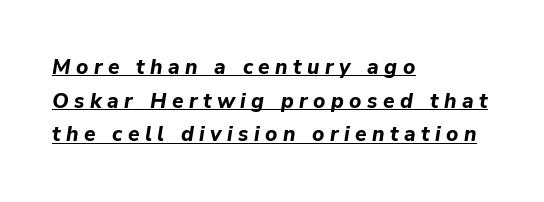
The rendering anchors every line to the left-hand side. Regarding leading, the lines here are spaced in the standard way. Beneath each row of characters lies a ruled line. Quick note: italic.
